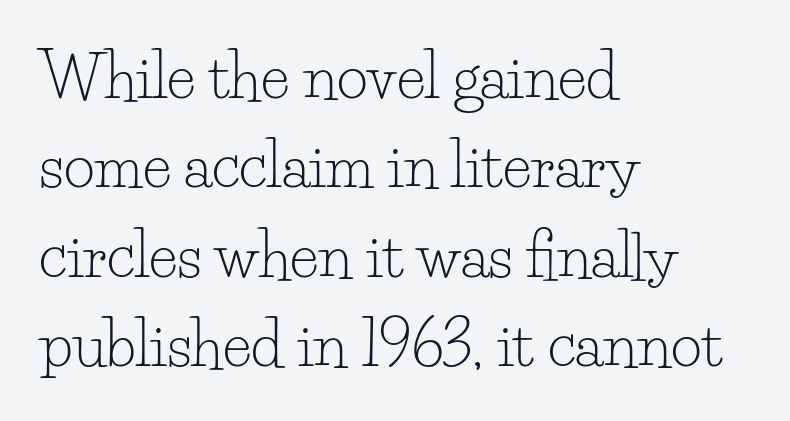
Q: Is the text bold? A: No.
Q: Is the text italic (slanted)? A: No, it is upright.
Q: Is the typeface a serif or a sans-serif typeface? A: Serif.
Q: Is the text underlined? A: No.
Q: How is the paragraph aligned? A: Left-aligned.
Q: Is the spacing between letters normal or unusually wide? A: Normal.
Q: Is the spacing between lines tight, normal or loose? A: Normal.
Q: Width (condensed, normal, or wide)? A: Normal.
Q: Stroke contrast? A: Low.
Q: x-height? A: Small.
Q: Monospaced? A: No.
